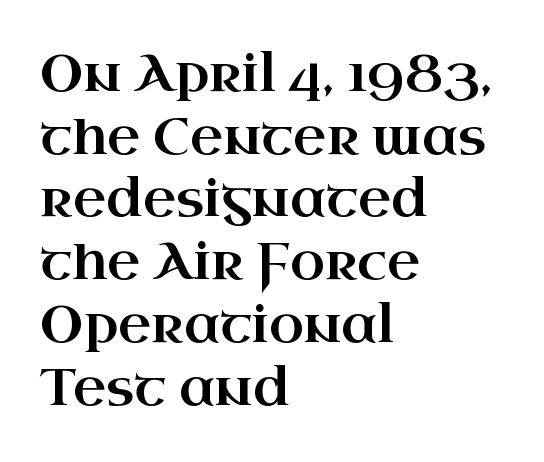
{"serif": "yes", "italic": "no", "width": "wide", "stroke_contrast": "high", "x_height": "small", "monospaced": "no", "underline": "no", "align": "left", "line_spacing_ratio": 1.23, "letter_spacing": "normal", "letter_spacing_em": 0.0, "glyph_px": 51}
